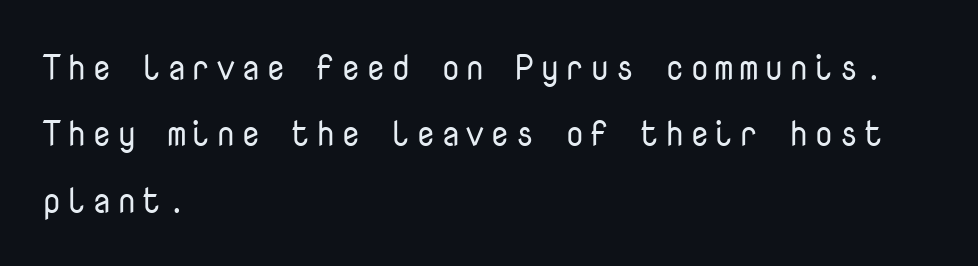
Posture: upright roman. These lines stand farther apart than default settings would place them. Underline: absent. The rendering uses typewriter-style spacing with identical character cells. In CSS terms this would be text-align: left. No feet cap the strokes, marking this as sans-serif type.
